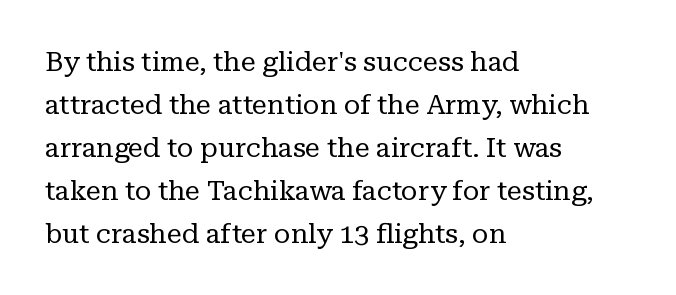
Line beginnings align vertically; line endings do not. Quick note: not italic, upright. No chunkiness to these letters — they're not bold. Default kerning and tracking; the words read as compact shapes.
